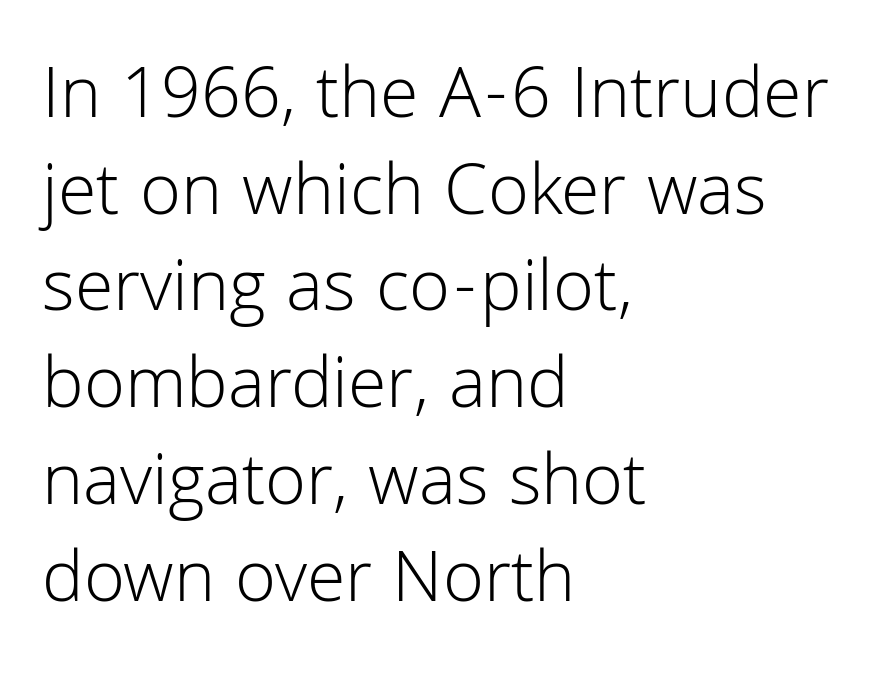
{"serif": "no", "italic": "no", "bold": "no", "weight": "light", "width": "normal", "stroke_contrast": "low", "x_height": "medium", "monospaced": "no", "underline": "no", "align": "left", "line_spacing": "normal", "line_spacing_ratio": 1.29, "letter_spacing": "normal", "letter_spacing_em": 0.0, "glyph_px": 75}
